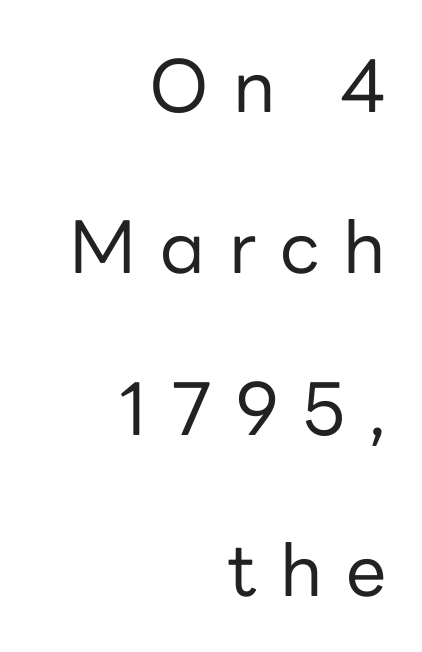
The image shows 72 px regular-weight sans-serif type, upright; set right-aligned, loose line spacing (2.24x), unusually wide letter spacing (+0.33 em), not underlined; low stroke contrast and a medium x-height.
